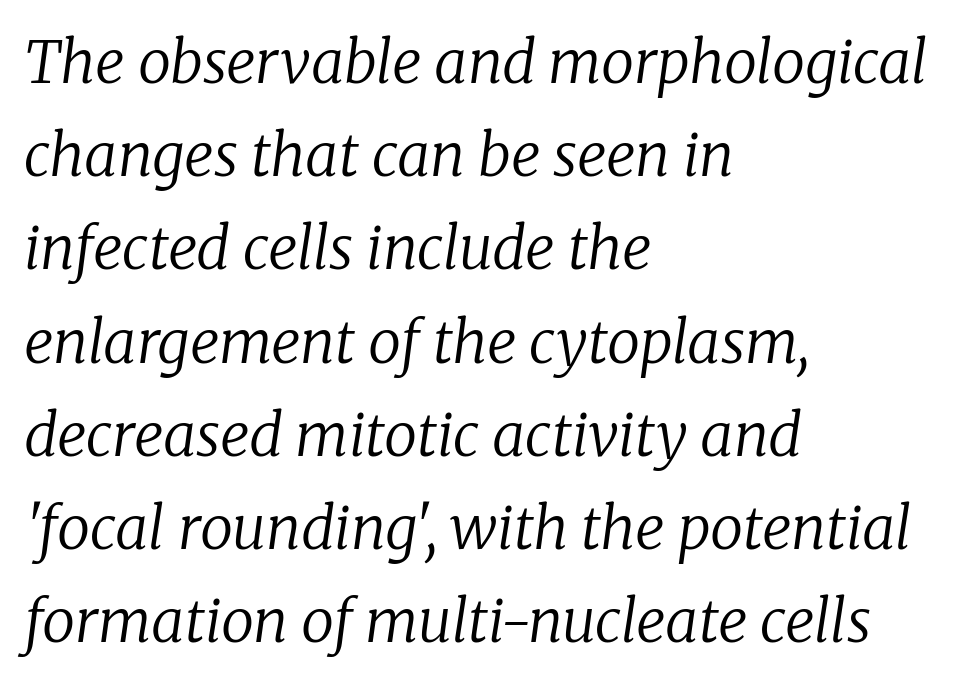
Posture: slanted. Spacing between characters is what you'd get straight out of the box. This rendering employs a face with finishing strokes, i.e., a serif. The face used here is proportionally spaced, like ordinary book or web type.
